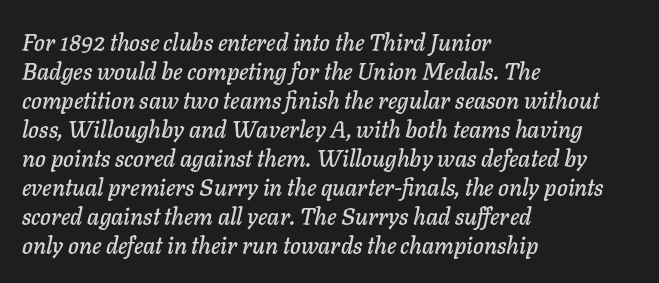
Compared with a centered layout, this one pins lines to the left instead. Style check: oblique. This sample keeps an unexceptional amount of space between lines. There is no visible air inserted between adjacent glyphs.
